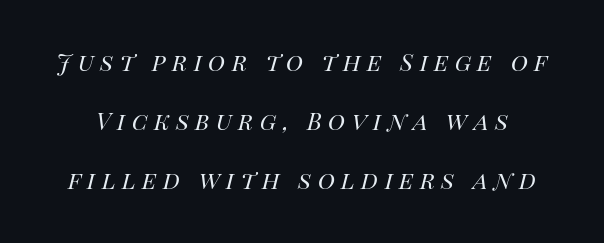
{"italic": "yes", "lean": "right", "slant_degrees": 14, "bold": "no", "weight": "regular", "width": "normal", "stroke_contrast": "high", "x_height": "large", "monospaced": "no", "underline": "no", "line_spacing": "loose", "line_spacing_ratio": 2.04, "letter_spacing": "wide", "letter_spacing_em": 0.22, "glyph_px": 29}
